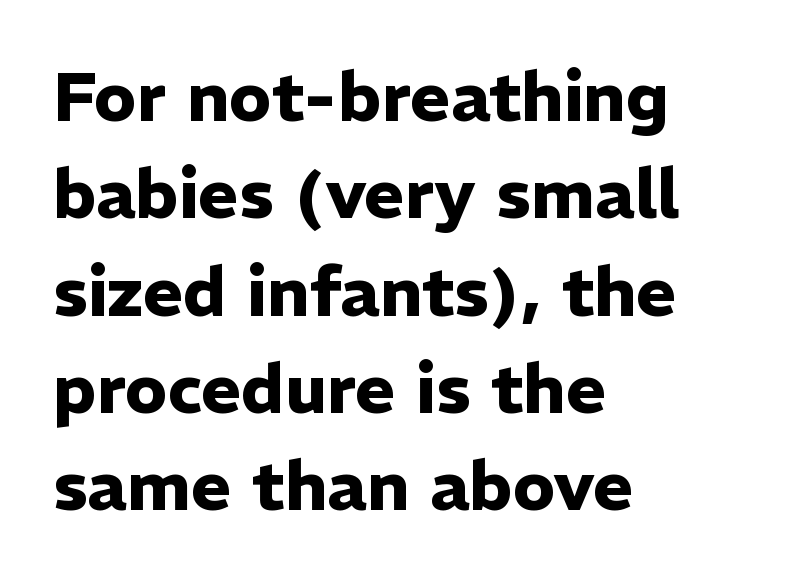
Is the type bold? Yes — the strokes are clearly thick and heavy. Each letter keeps its own natural width here, so spacing adapts to shape. In terms of leading, this rendering sits right in the middle. Alignment: flush left. Posture: upright roman. Typographically, this falls in the sans-serif category.
